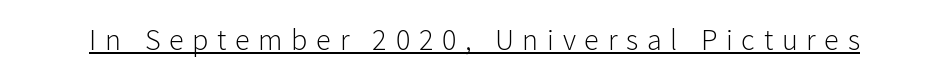
A typesetter would label this face a sans. Weight: regular or lighter. Glance below the letters and you will spot a drawn line. A typesetter would call this heavily tracked-out type.
